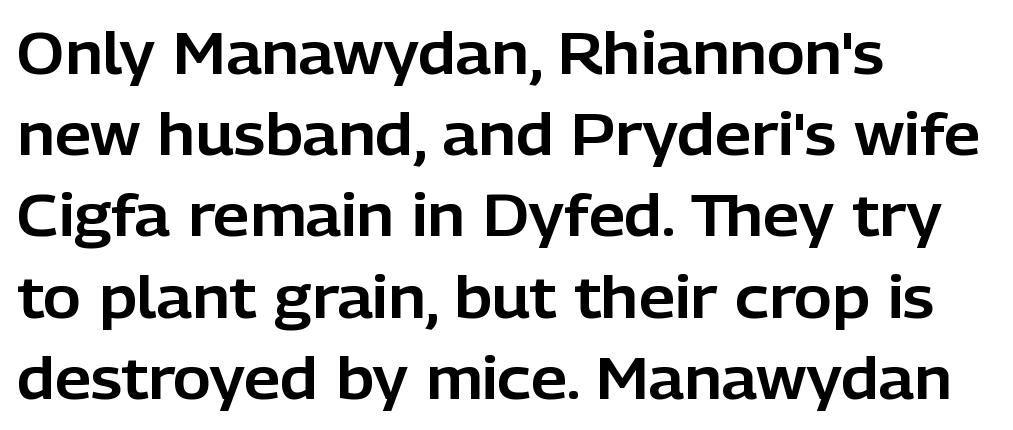
{"serif": "no", "italic": "no", "width": "normal", "stroke_contrast": "low", "x_height": "medium", "monospaced": "no", "underline": "no", "align": "left", "line_spacing": "normal", "line_spacing_ratio": 1.4, "letter_spacing": "normal", "letter_spacing_em": 0.0, "glyph_px": 58}
